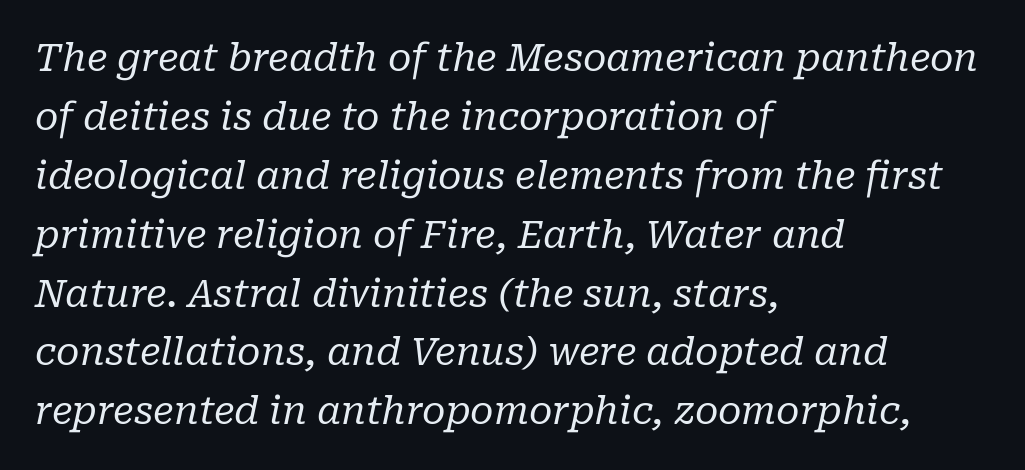
Is there much room between lines? A standard amount, neither cramped nor airy. Slant detected: the letters are inclined. Proportional: the letters do not fall into vertical columns. Observe the ordinary spacing: letters are neighbours, not strangers. Words float on clear page, feet unadorned. The compositor pushed each line to the left boundary.
